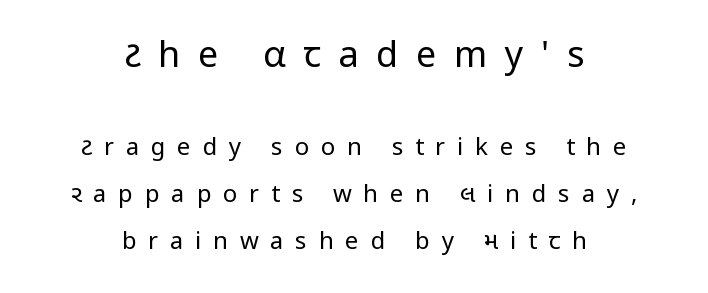
{"serif": "no", "italic": "no", "bold": "no", "weight": "regular", "width": "normal", "stroke_contrast": "low", "x_height": "medium", "monospaced": "no", "underline": "no", "align": "center", "line_spacing": "loose", "line_spacing_ratio": 1.95, "letter_spacing": "wide", "letter_spacing_em": 0.49, "larger_block": "first", "size_ratio": 1.5, "glyph_px": 36}
